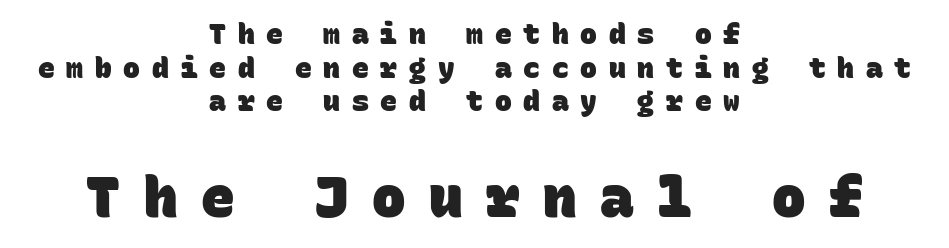
The image shows 56 px heavy sans-serif type, monospaced; set centered, line spacing 1.2x, unusually wide letter spacing (+0.42 em), not underlined; the second (bottom) block is 2.0x larger; low stroke contrast and a large x-height.
